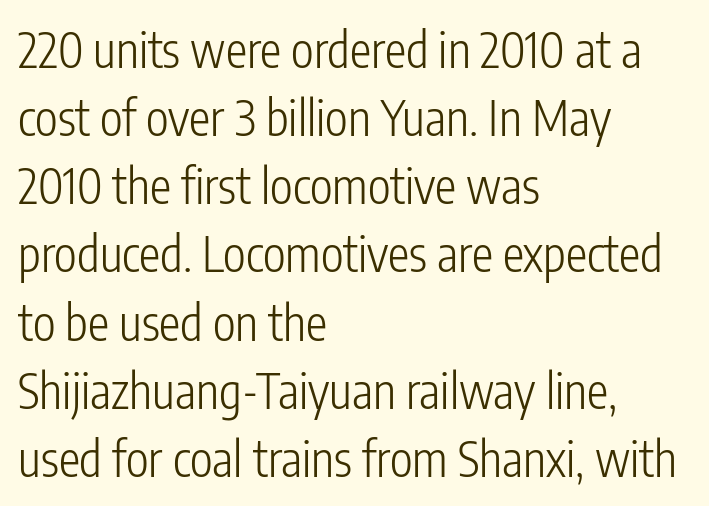
The foot of each line stays bare and open. What stands out about the letter spacing? Nothing — it is the standard amount. What kind of face is this? One without serifs — a sans. The typography opts for an upright posture over an oblique one.
